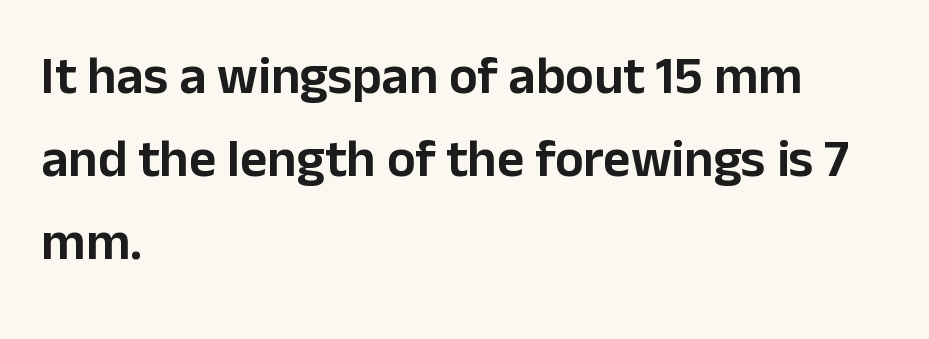
Glance below the letters and you will spot only blank space. The passage shown is typed in a proportional face where columns would drift. Characters remain perfectly vertical along every line. Is the letter spacing exaggerated? No — it looks like the ordinary default.
